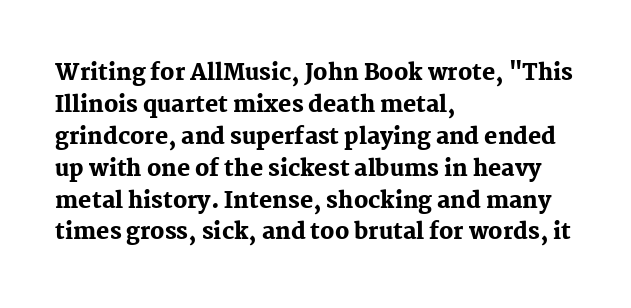
The image shows 22 px bold type, upright; set left-aligned, normal line spacing (1.45x), normal letter spacing, not underlined.
